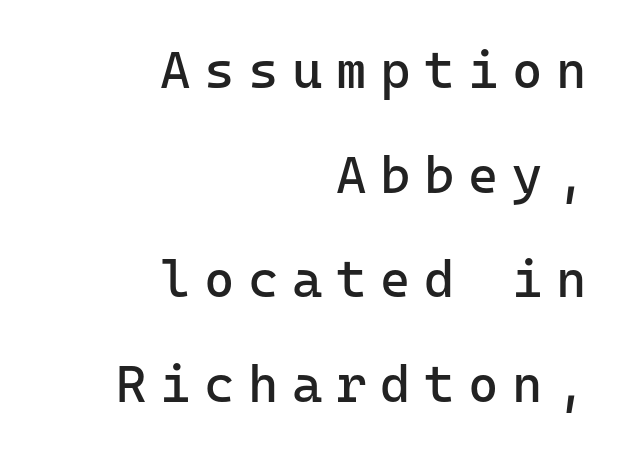
The image shows 52 px regular-weight sans-serif type, upright, monospaced; set right-aligned, loose line spacing (2.01x), unusually wide letter spacing (+0.26 em), not underlined; low stroke contrast and a medium x-height.
